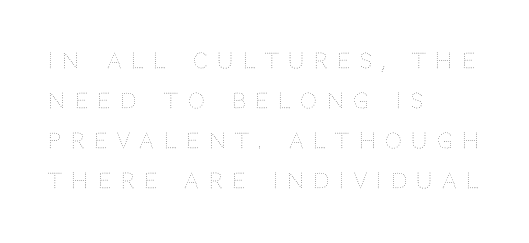
{"italic": "no", "bold": "no", "underline": "no", "align": "left", "line_spacing": "loose", "line_spacing_ratio": 1.91, "letter_spacing": "wide", "letter_spacing_em": 0.46, "glyph_px": 21}
